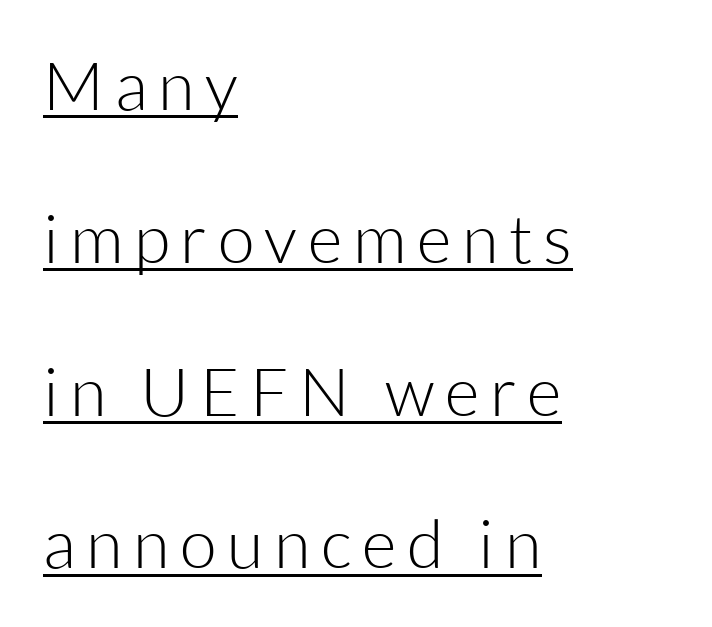
The image shows 67 px light sans-serif type, upright; set left-aligned, loose line spacing (2.28x), underlined; low stroke contrast and a medium x-height.
